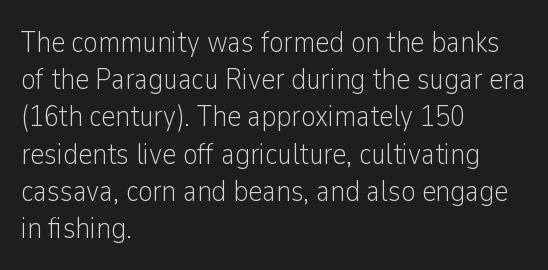
Unmarked baselines from the first word to the last. The passage shown is typeset with a sans-serif family. A typesetter would call this zero additional tracking. The letterforms sit at book weight or below. The lines in this sample share a left origin and differ only in where they stop.
